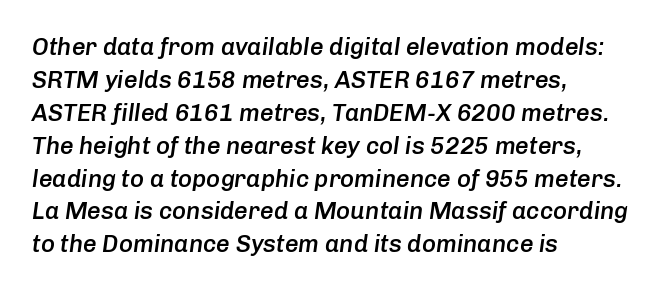
The image shows 24 px text type, italic (leaning right); set left-aligned, normal line spacing (1.37x), normal letter spacing, not underlined.
